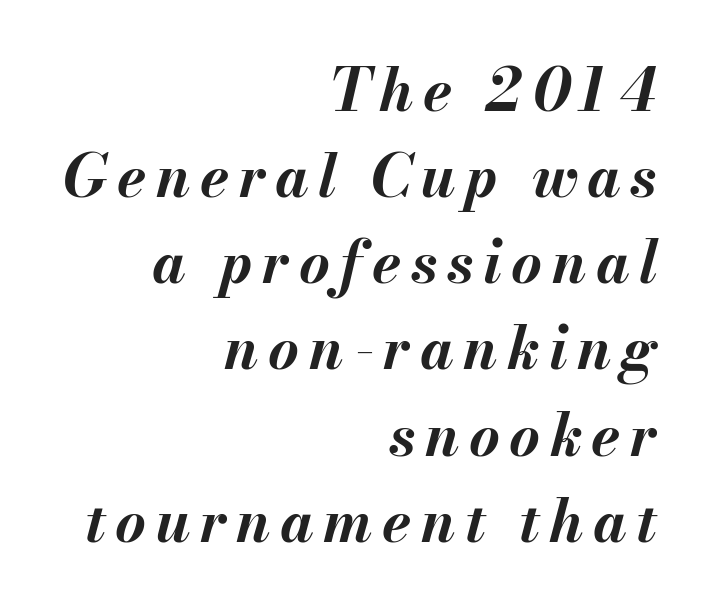
Q: Is the text bold? A: Yes.
Q: Is the text italic (slanted)? A: Yes, it leans right by about 13 degrees.
Q: Is the text underlined? A: No.
Q: How is the paragraph aligned? A: Right-aligned.
Q: Is the spacing between lines tight, normal or loose? A: Normal.
Q: Width (condensed, normal, or wide)? A: Normal.
Q: Stroke contrast? A: Medium.
Q: x-height? A: Small.
Q: Monospaced? A: No.
